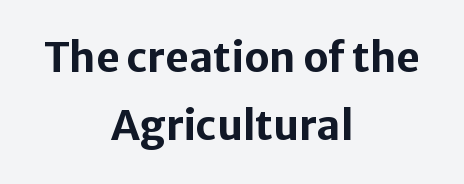
The image shows 41 px bold sans-serif type, upright; set centered, normal line spacing (1.66x), normal letter spacing, not underlined; low stroke contrast and a medium x-height.
